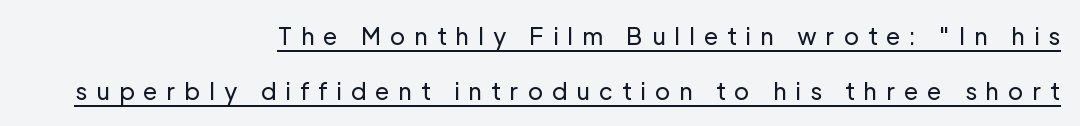
The image shows 23 px text type, upright; set right-aligned, loose line spacing (2.37x), unusually wide letter spacing (+0.39 em), underlined.
